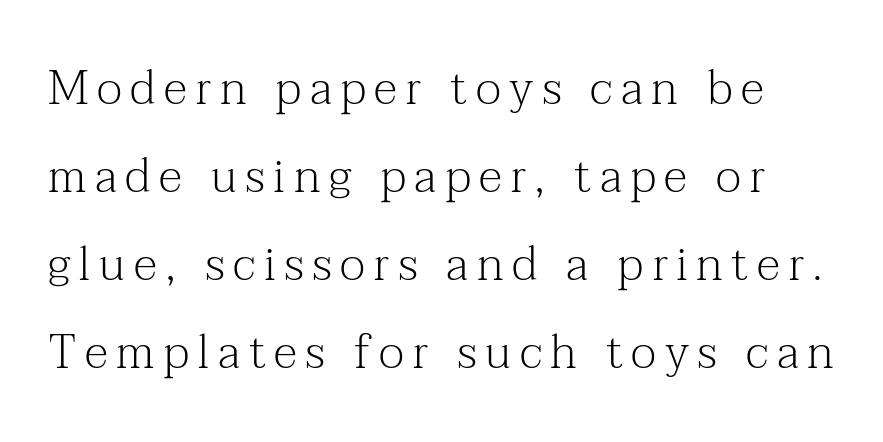
Q: Is the text bold? A: No.
Q: Is the text italic (slanted)? A: No, it is upright.
Q: Is the typeface a serif or a sans-serif typeface? A: Serif.
Q: Is the text underlined? A: No.
Q: Width (condensed, normal, or wide)? A: Normal.
Q: Stroke contrast? A: Medium.
Q: x-height? A: Medium.
Q: Monospaced? A: No.
